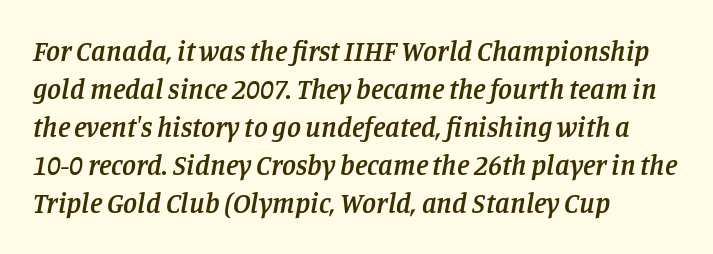
{"serif": "yes", "italic": "yes", "lean": "right", "slant_degrees": 11, "bold": "semi", "weight": "semibold", "width": "normal", "stroke_contrast": "low", "x_height": "large", "monospaced": "no", "underline": "no", "align": "left", "line_spacing": "normal", "line_spacing_ratio": 1.36, "letter_spacing": "normal", "letter_spacing_em": 0.0, "glyph_px": 28}
